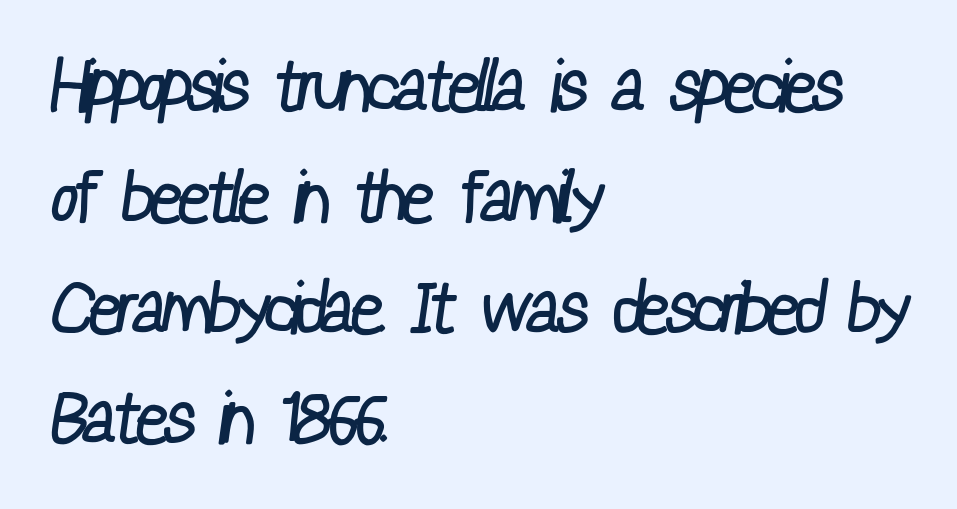
Q: Is the text bold? A: No.
Q: Is the typeface a serif or a sans-serif typeface? A: Sans-serif.
Q: Is the text underlined? A: No.
Q: How is the paragraph aligned? A: Left-aligned.
Q: Is the spacing between letters normal or unusually wide? A: Normal.
Q: Is the spacing between lines tight, normal or loose? A: Normal.
Q: Width (condensed, normal, or wide)? A: Condensed.
Q: Stroke contrast? A: Low.
Q: x-height? A: Medium.
Q: Monospaced? A: No.
